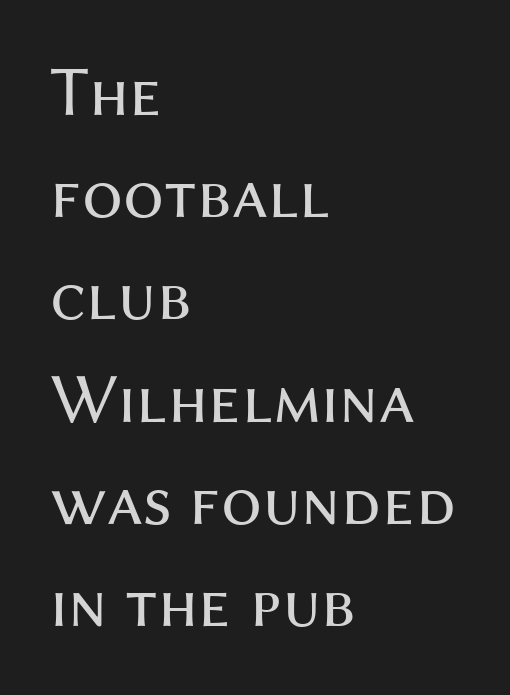
The image shows 72 px regular-weight sans-serif type, upright; set left-aligned, normal line spacing (1.42x), normal letter spacing, not underlined; medium stroke contrast and a medium x-height.
